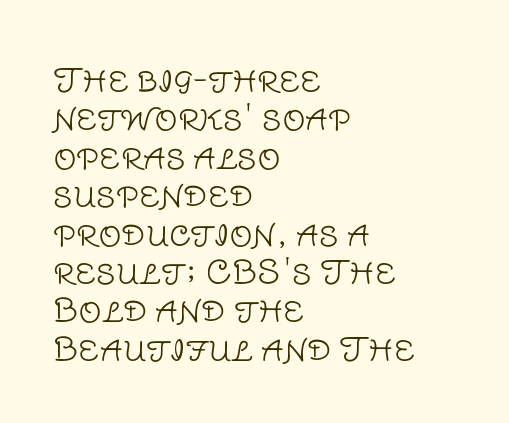
Q: Is the text bold? A: No.
Q: Is the text italic (slanted)? A: Yes.
Q: Is the typeface a serif or a sans-serif typeface? A: Sans-serif.
Q: Is the text underlined? A: No.
Q: How is the paragraph aligned? A: Left-aligned.
Q: Is the spacing between letters normal or unusually wide? A: Normal.
Q: Width (condensed, normal, or wide)? A: Normal.
Q: Stroke contrast? A: Low.
Q: x-height? A: Large.
Q: Monospaced? A: No.
